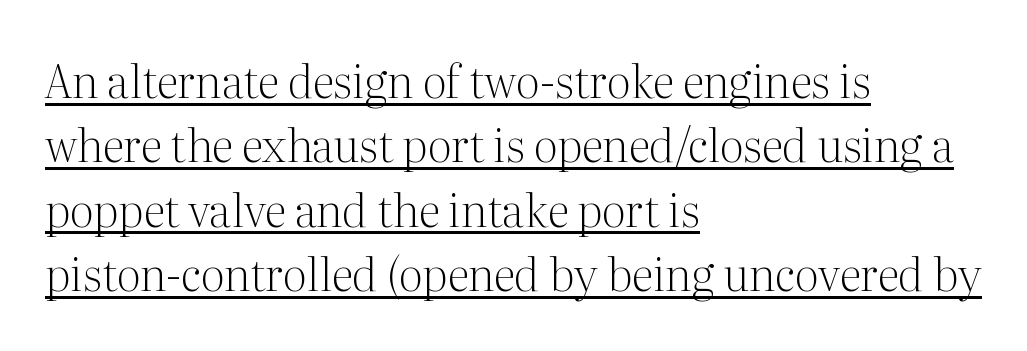
The image shows 45 px light serif type, upright; set left-aligned, normal line spacing (1.43x), normal letter spacing, underlined; medium stroke contrast and a medium x-height.
